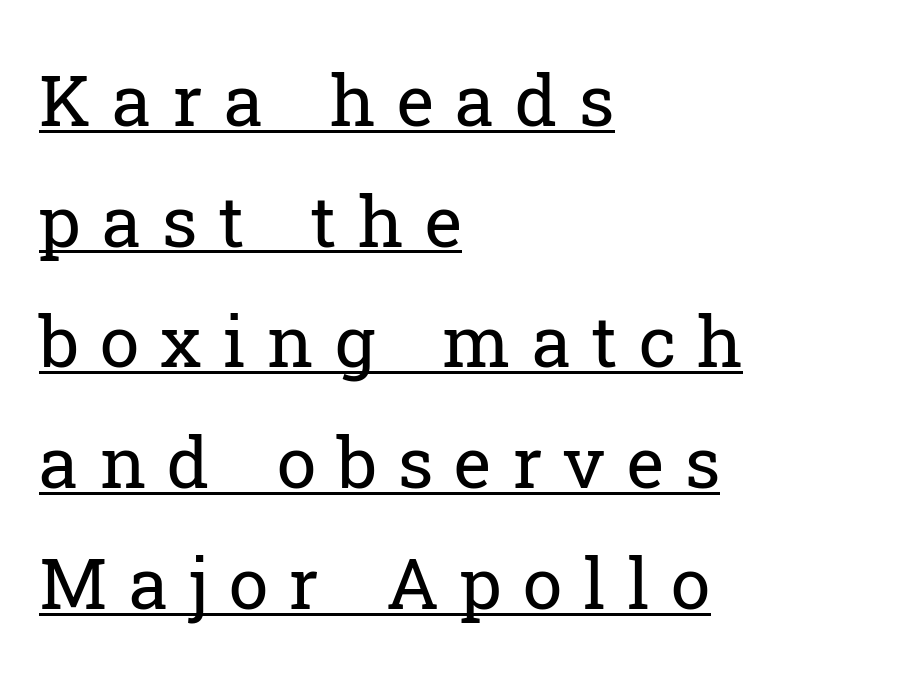
The image shows 71 px regular-weight serif type, upright; set left-aligned, normal line spacing (1.7x), unusually wide letter spacing (+0.3 em), underlined; low stroke contrast and a medium x-height.
